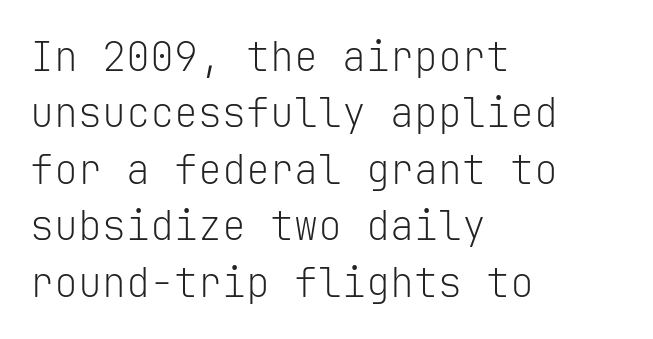
Which margin do the lines hug? The left one — the right edge is uneven. Vertical stems look standard width or narrower in stroke. Students, note that the glyphs here touch the page at normal intervals. Unlike italic type, these characters show no tilt at all.
